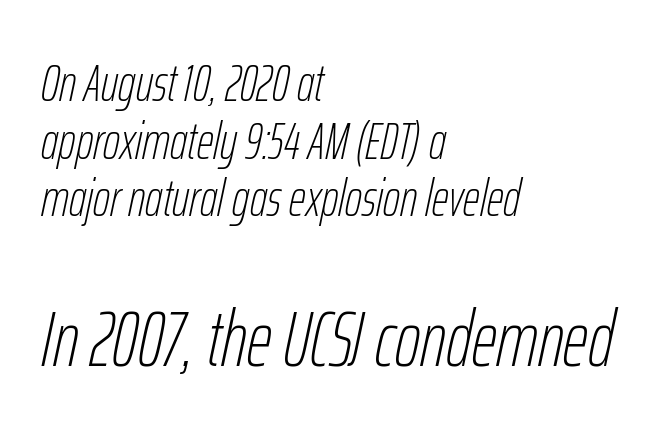
Q: Is the text bold? A: No.
Q: Is the text italic (slanted)? A: Yes, it leans right by about 12 degrees.
Q: Is the text underlined? A: No.
Q: How is the paragraph aligned? A: Left-aligned.
Q: Is the spacing between letters normal or unusually wide? A: Normal.
Q: Is the spacing between lines tight, normal or loose? A: Tight.
Q: Which block of text is set in a larger size, the first (top) or the second (bottom)? A: The second (bottom) one.
Q: Width (condensed, normal, or wide)? A: Condensed.
Q: Stroke contrast? A: Low.
Q: x-height? A: Medium.
Q: Monospaced? A: No.
